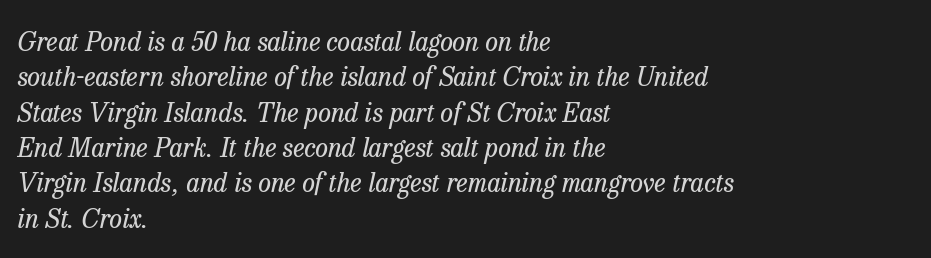
The image shows 26 px text type, italic (leaning right); set left-aligned, normal line spacing (1.36x), normal letter spacing, not underlined.
